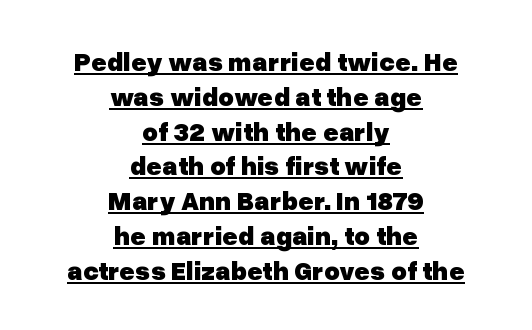
The image shows 27 px bold type, upright; set centered, normal line spacing (1.29x), normal letter spacing, underlined.
